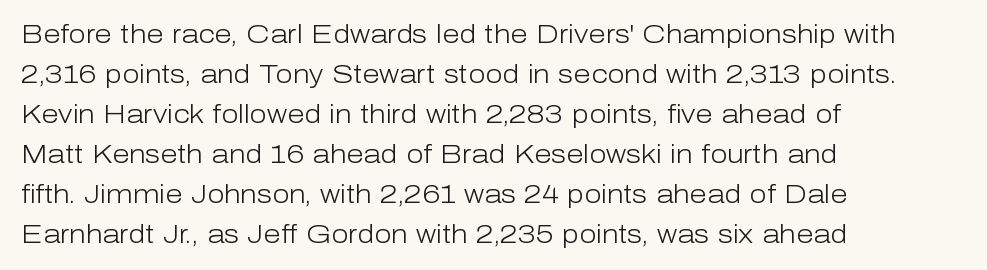
Q: Is the text bold? A: No.
Q: Is the text italic (slanted)? A: No, it is upright.
Q: Is the text underlined? A: No.
Q: How is the paragraph aligned? A: Left-aligned.
Q: Is the spacing between letters normal or unusually wide? A: Normal.
Q: Is the spacing between lines tight, normal or loose? A: Normal.
